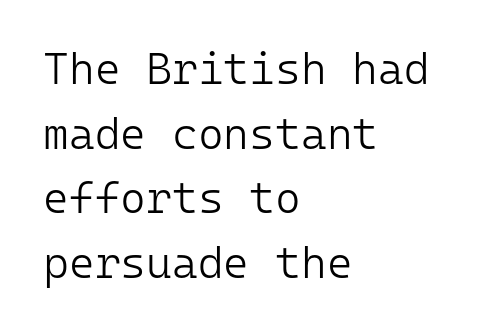
The image shows 44 px light sans-serif type, upright, monospaced; set left-aligned, normal line spacing (1.47x), normal letter spacing, not underlined; low stroke contrast and a medium x-height.
